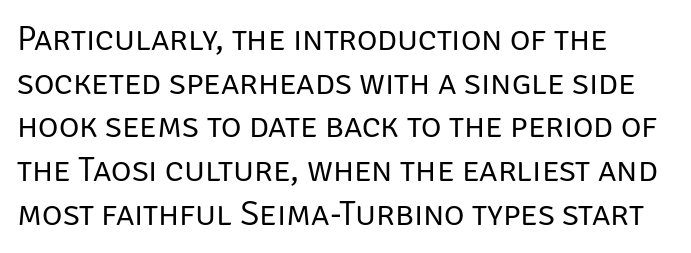
Q: Is the text bold? A: No.
Q: Is the text italic (slanted)? A: No, it is upright.
Q: Is the typeface a serif or a sans-serif typeface? A: Sans-serif.
Q: Is the text underlined? A: No.
Q: How is the paragraph aligned? A: Left-aligned.
Q: Is the spacing between letters normal or unusually wide? A: Normal.
Q: Is the spacing between lines tight, normal or loose? A: Normal.
Q: Width (condensed, normal, or wide)? A: Normal.
Q: Stroke contrast? A: Low.
Q: x-height? A: Large.
Q: Monospaced? A: No.
